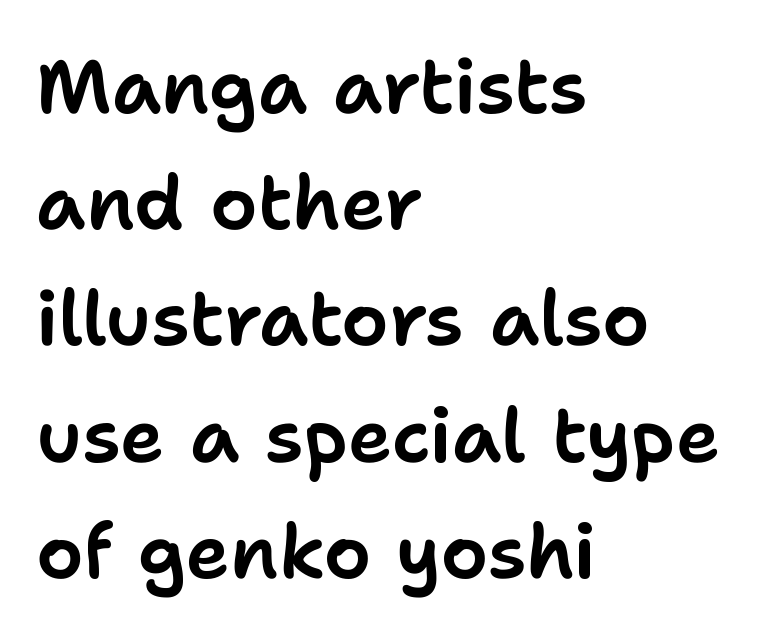
What kind of face is this? One without serifs — a sans. The typesetter chose a ragged-right arrangement here. No word sits above an underline. Spacing between characters is what you'd get straight out of the box. Honestly, the row spacing looks completely unremarkable. The passage shown is typed in a proportional face where columns would drift.
